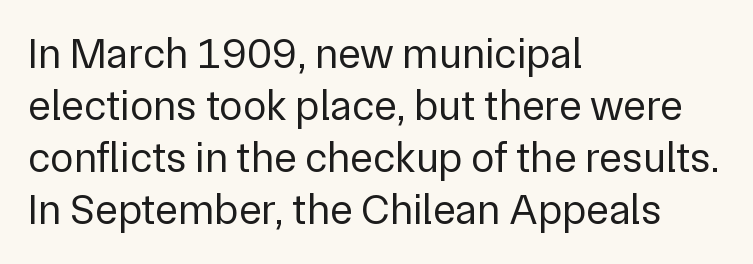
Left-aligned paragraph, ragged on the right. Type without underlining. Each stroke keeps to a modest, everyday thickness or less. The letters stand upright; this is a roman face. Compared with typical body copy, the letter spacing here is the same. The passage shown is typed in a proportional face where columns would drift.
